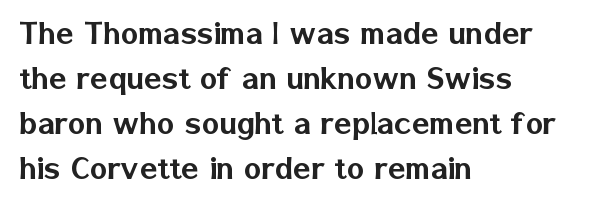
{"serif": "no", "italic": "no", "width": "normal", "stroke_contrast": "low", "x_height": "medium", "monospaced": "no", "underline": "no", "align": "left", "line_spacing_ratio": 1.22, "letter_spacing": "normal", "letter_spacing_em": 0.0, "glyph_px": 37}
